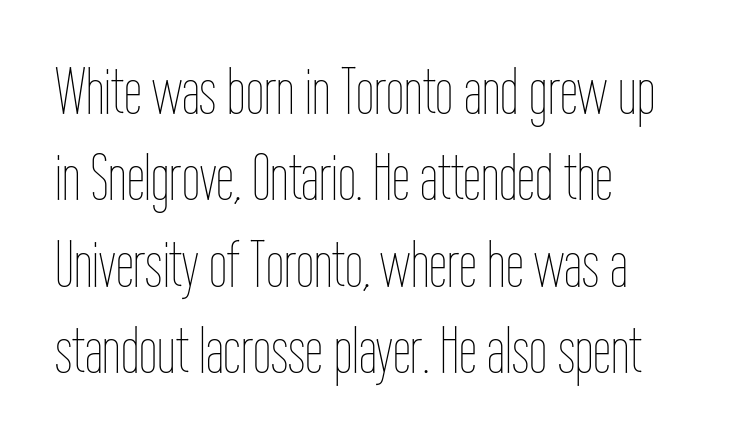
The image shows 65 px thin, condensed type, upright; set left-aligned, normal line spacing (1.33x), normal letter spacing, not underlined; low stroke contrast and a medium x-height.
